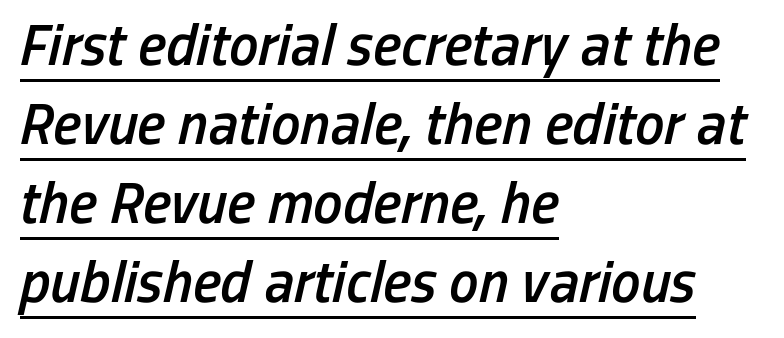
The image shows 59 px semibold, condensed type, italic (leaning right); set left-aligned, normal line spacing (1.34x), normal letter spacing, underlined; low stroke contrast and a medium x-height.
